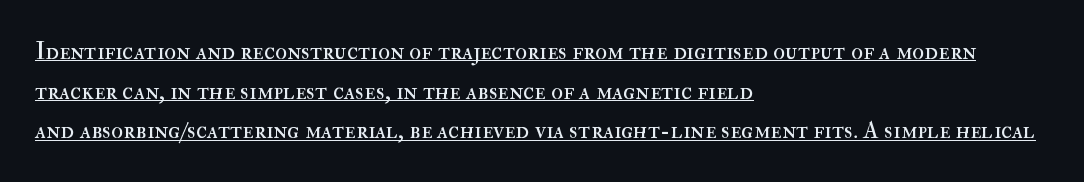
The image shows 25 px text type, upright; set left-aligned, normal line spacing (1.59x), normal letter spacing, underlined.
